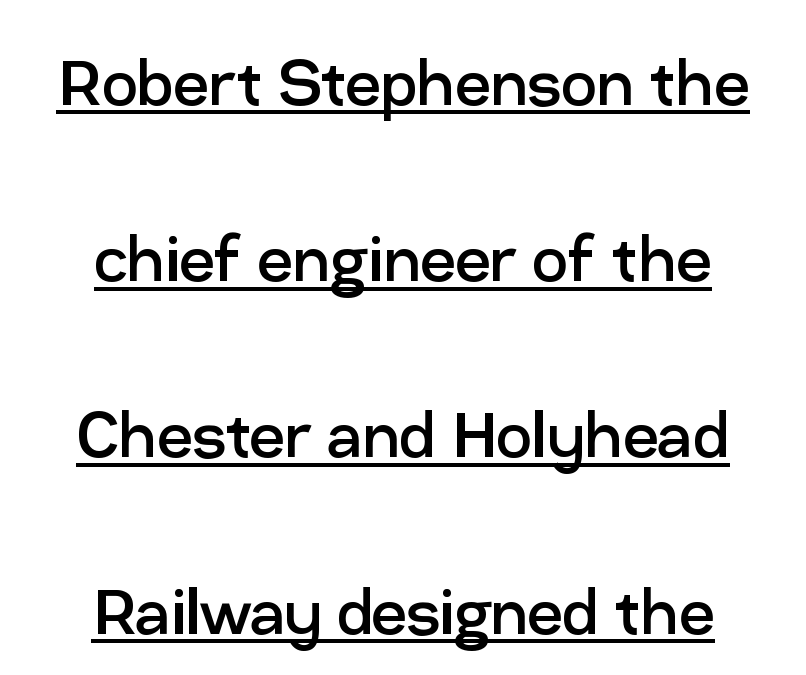
Every word sits above its own underline. This rendering employs a face without finishing strokes, i.e., a sans-serif. The passage shown is not bold in any degree. The letters stand upright; this is a roman face.
